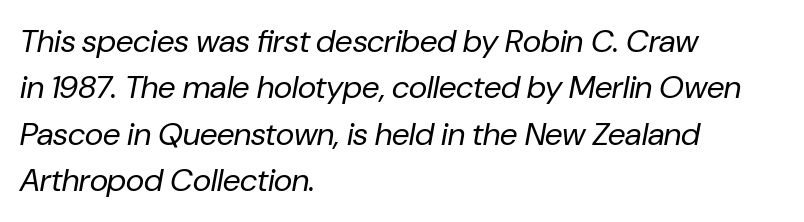
{"italic": "yes", "lean": "right", "slant_degrees": 10, "bold": "no", "weight": "regular", "width": "normal", "stroke_contrast": "low", "x_height": "medium", "monospaced": "no", "underline": "no", "align": "left", "line_spacing": "normal", "line_spacing_ratio": 1.45, "letter_spacing": "normal", "letter_spacing_em": 0.0, "glyph_px": 32}
